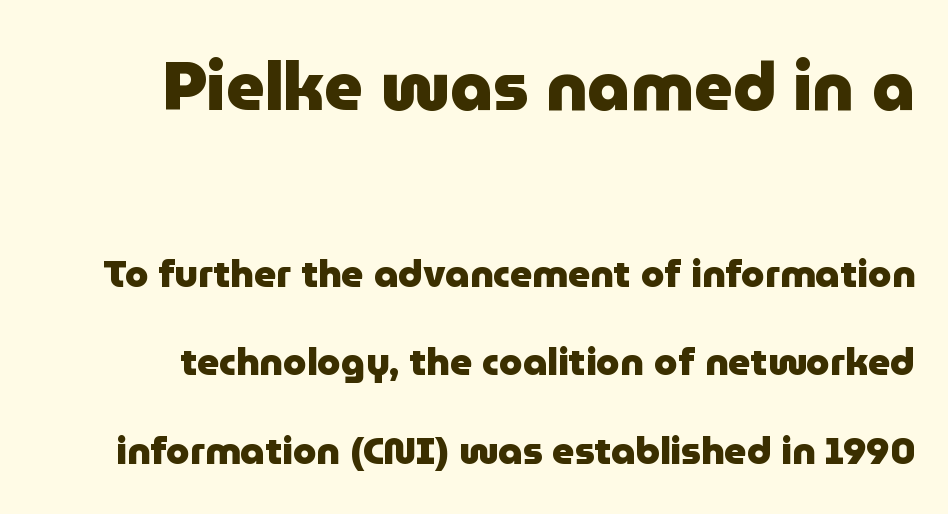
Does extra space separate the letters? No, they use regular spacing. Descenders are the only things crossing below the line. These two chunks differ in scale, with the top chunk taking the larger measure. If you drew a line through each stem, it would be perfectly vertical. Nope, no serifs anywhere on these letters.
